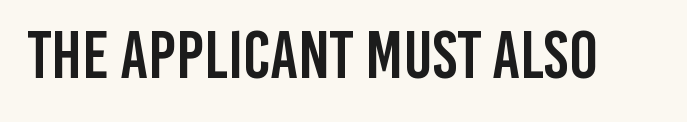
Q: Is the text italic (slanted)? A: No, it is upright.
Q: Is the typeface a serif or a sans-serif typeface? A: Sans-serif.
Q: Is the text underlined? A: No.
Q: Is the spacing between letters normal or unusually wide? A: Normal.
Q: Width (condensed, normal, or wide)? A: Condensed.
Q: Stroke contrast? A: Low.
Q: x-height? A: Large.
Q: Monospaced? A: No.
